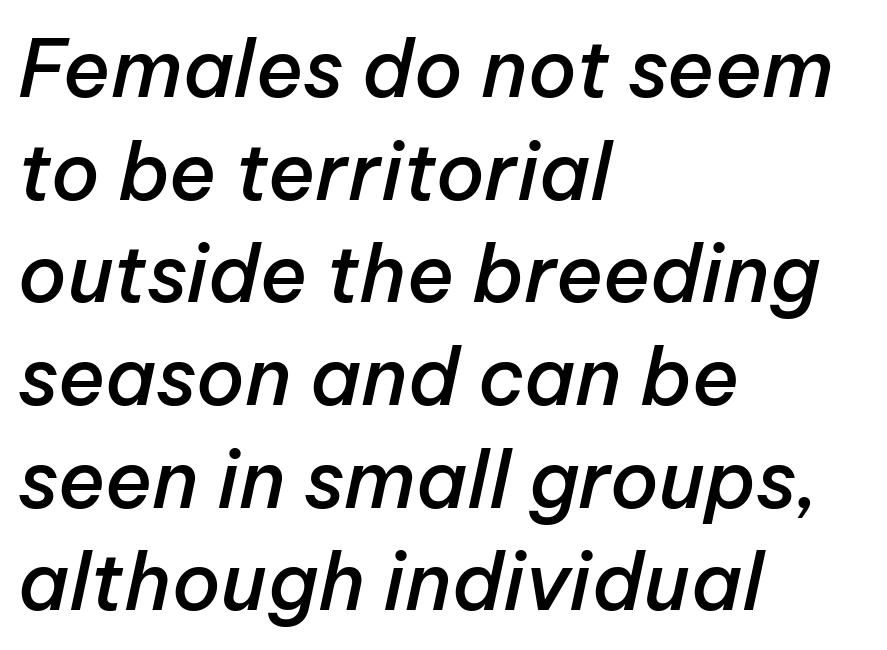
The image shows 79 px semibold type, italic (leaning right); set left-aligned, normal line spacing (1.3x), normal letter spacing, not underlined; low stroke contrast and a medium x-height.
